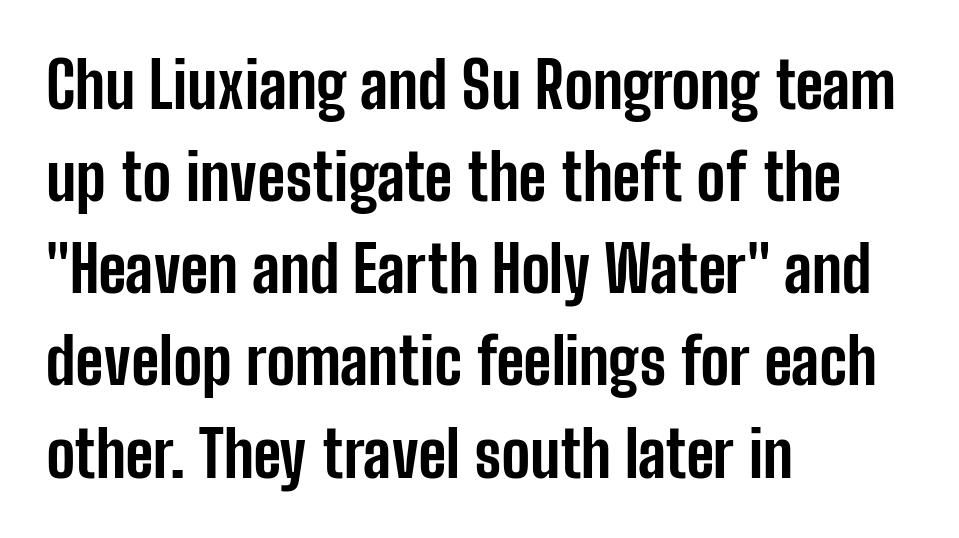
Q: Is the text bold? A: Yes.
Q: Is the text italic (slanted)? A: No, it is upright.
Q: Is the typeface a serif or a sans-serif typeface? A: Sans-serif.
Q: Is the text underlined? A: No.
Q: How is the paragraph aligned? A: Left-aligned.
Q: Is the spacing between letters normal or unusually wide? A: Normal.
Q: Is the spacing between lines tight, normal or loose? A: Normal.
Q: Width (condensed, normal, or wide)? A: Condensed.
Q: Stroke contrast? A: Low.
Q: x-height? A: Medium.
Q: Monospaced? A: No.
